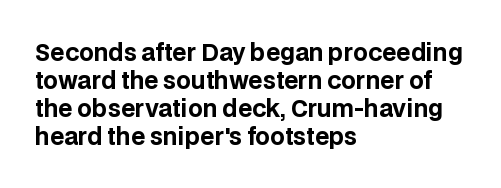
Look at the stroke-to-counter ratio: heavy, a bold. Ordinary non-slanted type is in use. The baseline area is clear. The setting favours the left margin, as ordinary paragraphs usually do. Look at the tracking — it's just the regular setting, nothing added.
